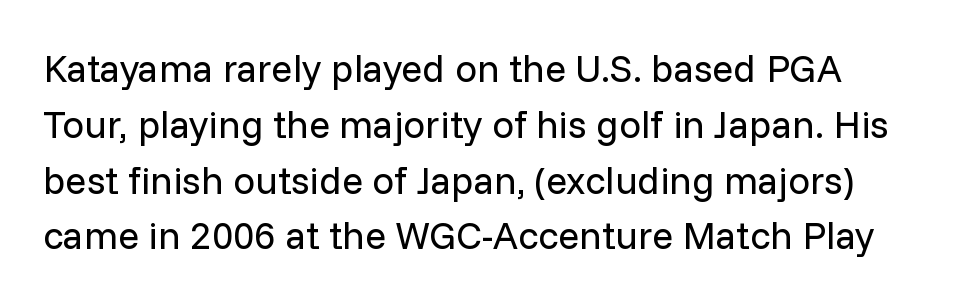
Q: Is the text bold? A: No.
Q: Is the text italic (slanted)? A: No, it is upright.
Q: Is the typeface a serif or a sans-serif typeface? A: Sans-serif.
Q: Is the text underlined? A: No.
Q: Is the spacing between letters normal or unusually wide? A: Normal.
Q: Is the spacing between lines tight, normal or loose? A: Normal.
Q: Width (condensed, normal, or wide)? A: Normal.
Q: Stroke contrast? A: Low.
Q: x-height? A: Medium.
Q: Monospaced? A: No.
